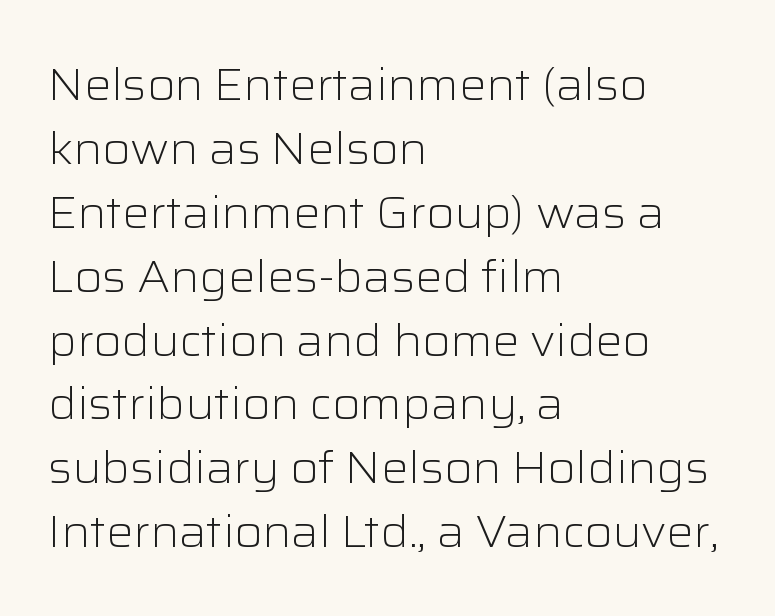
{"serif": "no", "italic": "no", "bold": "no", "weight": "light", "width": "normal", "stroke_contrast": "low", "x_height": "medium", "monospaced": "no", "underline": "no", "align": "left", "line_spacing": "normal", "line_spacing_ratio": 1.42, "letter_spacing": "normal", "letter_spacing_em": 0.0, "glyph_px": 45}
